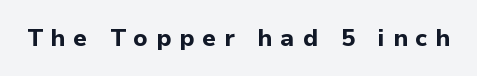
The image shows 24 px bold type, upright; set unusually wide letter spacing (+0.33 em), not underlined.
